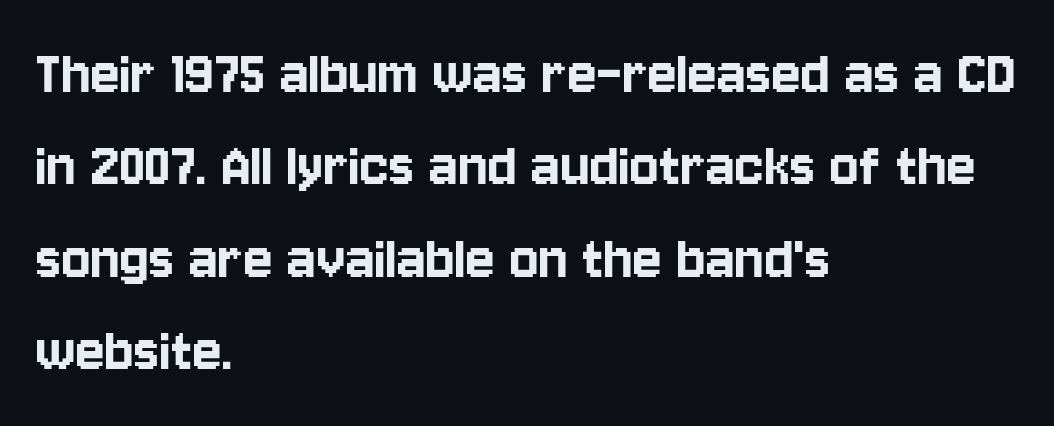
{"serif": "no", "italic": "no", "width": "condensed", "stroke_contrast": "low", "x_height": "large", "monospaced": "no", "underline": "no", "align": "left", "line_spacing": "normal", "line_spacing_ratio": 1.36, "letter_spacing": "normal", "letter_spacing_em": 0.0, "glyph_px": 68}
